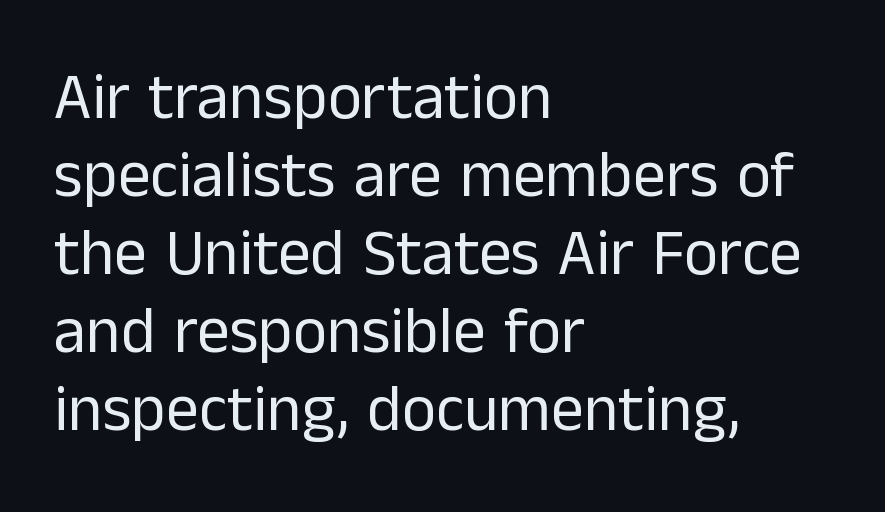
Q: Is the text bold? A: No.
Q: Is the text italic (slanted)? A: No, it is upright.
Q: Is the typeface a serif or a sans-serif typeface? A: Sans-serif.
Q: Is the text underlined? A: No.
Q: How is the paragraph aligned? A: Left-aligned.
Q: Is the spacing between letters normal or unusually wide? A: Normal.
Q: Width (condensed, normal, or wide)? A: Normal.
Q: Stroke contrast? A: Low.
Q: x-height? A: Medium.
Q: Monospaced? A: No.
